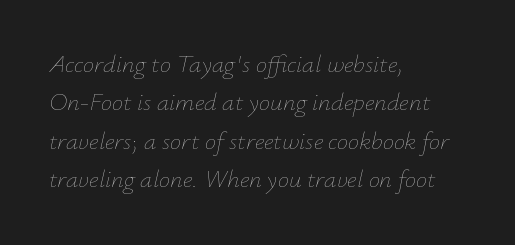
Characters follow at the spacing the type designer built in. The ragged edge is on the right, which tells us the setting is flush left. Beneath every word, the page is bare. Leading matches the norm, producing a regular column. Is the type slanted? Yes — the strokes lean at a clear angle. Weight class: somewhere from thin through regular.
